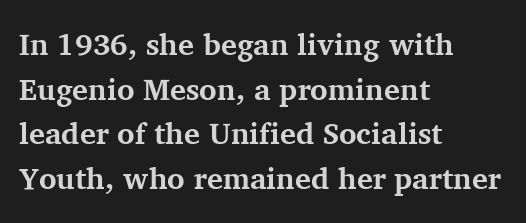
The glyphs have the mass of a bold cut. The paragraph shown leans on its left margin. The glyphs are unaccompanied by any horizontal stroke below them. Default kerning and tracking; the words read as compact shapes. A typesetter would call this proportional, since set widths differ per character.
